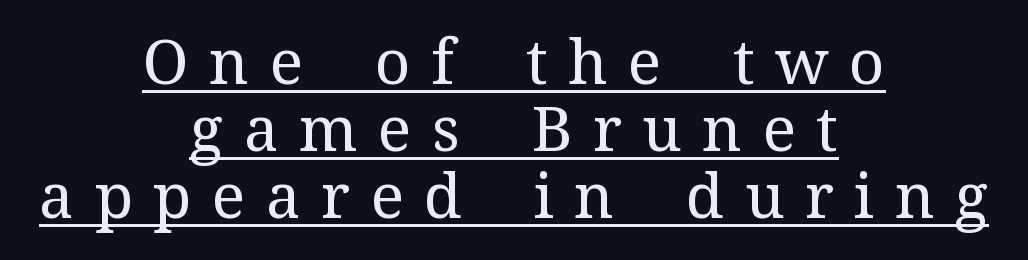
Q: Is the text bold? A: No.
Q: Is the text italic (slanted)? A: No, it is upright.
Q: Is the typeface a serif or a sans-serif typeface? A: Serif.
Q: Is the text underlined? A: Yes.
Q: How is the paragraph aligned? A: Centered.
Q: Is the spacing between letters normal or unusually wide? A: Unusually wide.
Q: Is the spacing between lines tight, normal or loose? A: Tight.
Q: Width (condensed, normal, or wide)? A: Normal.
Q: Stroke contrast? A: Medium.
Q: x-height? A: Medium.
Q: Monospaced? A: No.
